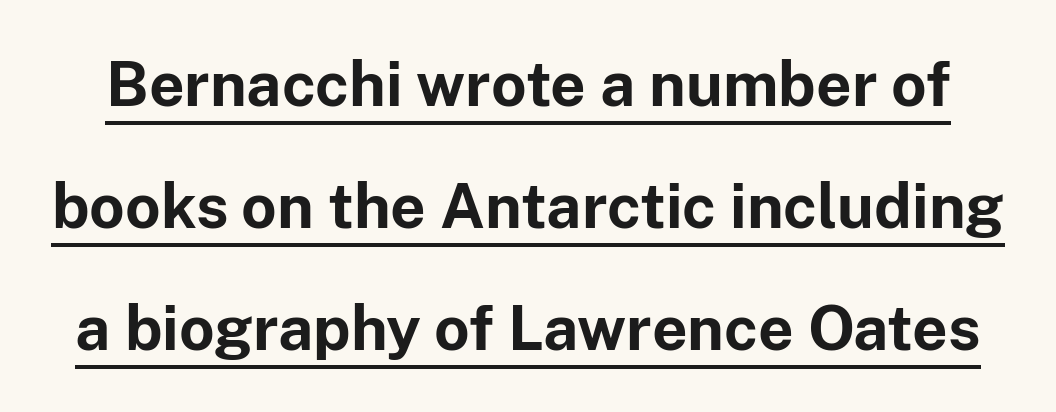
The image shows 62 px bold sans-serif type, upright; set loose line spacing (1.97x), normal letter spacing, underlined; low stroke contrast and a medium x-height.
